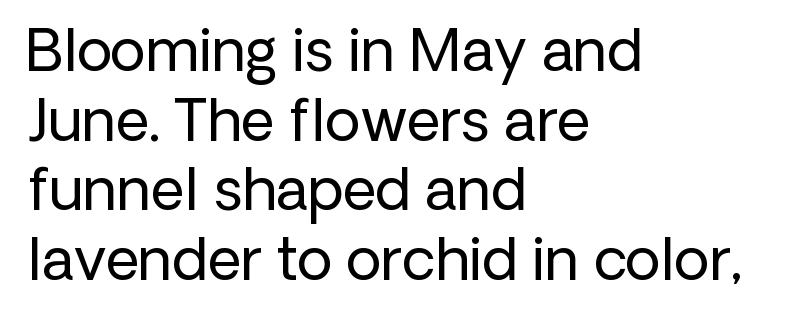
Left-aligned paragraph, ragged on the right. No word sits above an underline. Look at the tracking — it's just the regular setting, nothing added. Type style note: lacks serifs. Character widths vary here, with narrow letters taking less room than wide ones.
